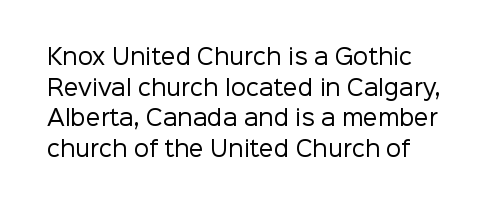
Italic? Not at all — the glyphs are vertical. Honestly, the row spacing looks completely unremarkable. Heaviness? Minimal to ordinary, like unemphasized prose. The letters sit at their default tracking, neither squeezed nor spread. Anything drawn beneath the words? Only blank space.
